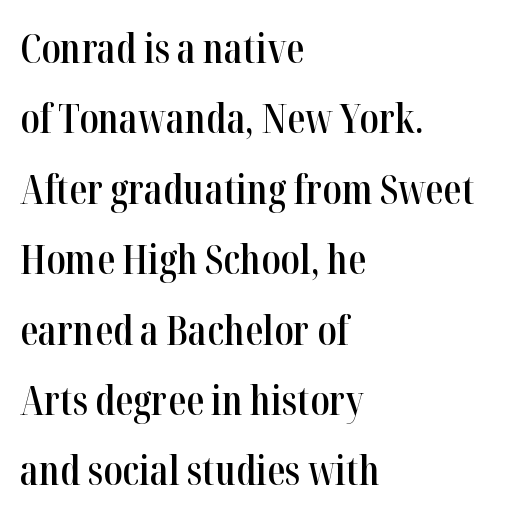
Set as a demibold, roughly 600 on the weight scale. The zone under the glyphs is completely vacant. Every row of glyphs begins at an identical x-position on the left. Note the varied advance widths — an 'i' is clearly narrower than an 'm'. These lines were composed using upright roman letters. The face used here is seriffed, in the tradition of book romans.
